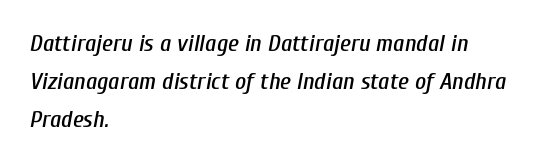
{"italic": "yes", "lean": "right", "slant_degrees": 10, "underline": "no", "align": "left", "line_spacing": "normal", "line_spacing_ratio": 1.59, "letter_spacing": "normal", "letter_spacing_em": 0.0, "glyph_px": 24}
